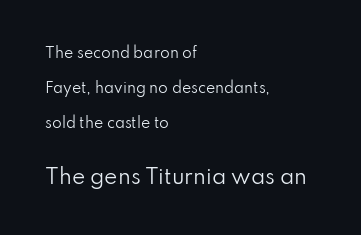
Q: Is the text bold? A: No.
Q: Is the text italic (slanted)? A: No, it is upright.
Q: Is the text underlined? A: No.
Q: How is the paragraph aligned? A: Left-aligned.
Q: Is the spacing between letters normal or unusually wide? A: Normal.
Q: Is the spacing between lines tight, normal or loose? A: Loose.
Q: Which block of text is set in a larger size, the first (top) or the second (bottom)? A: The second (bottom) one.
